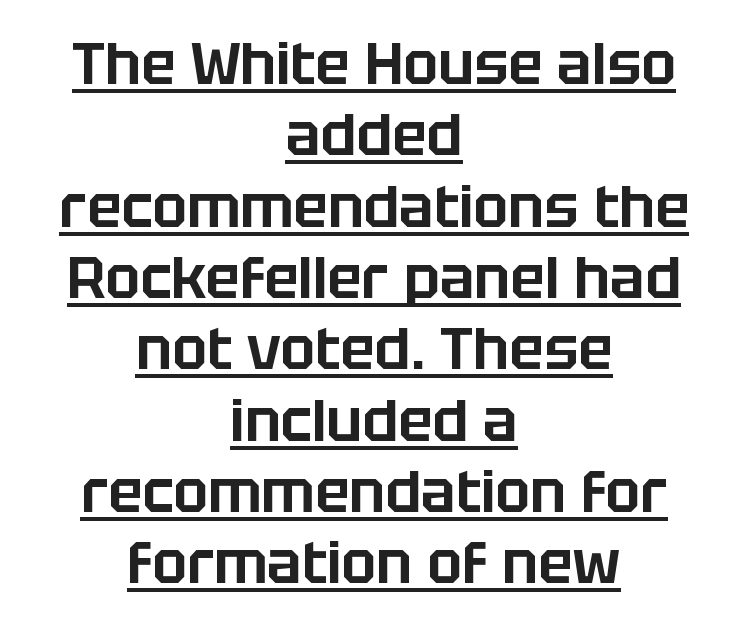
{"serif": "no", "italic": "no", "width": "normal", "stroke_contrast": "low", "x_height": "large", "monospaced": "no", "underline": "yes", "align": "center", "line_spacing_ratio": 1.23, "letter_spacing": "normal", "letter_spacing_em": 0.0, "glyph_px": 58}
